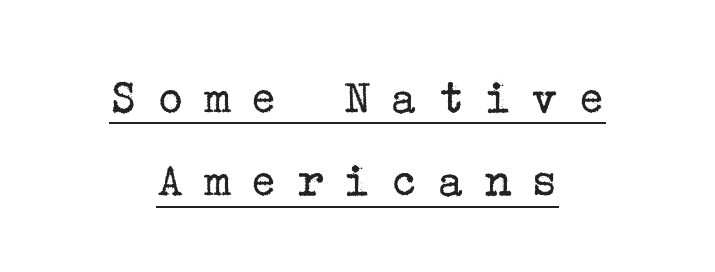
{"serif": "yes", "italic": "no", "bold": "no", "weight": "regular", "width": "normal", "stroke_contrast": "low", "x_height": "medium", "underline": "yes", "align": "center", "line_spacing": "normal", "line_spacing_ratio": 1.67, "letter_spacing": "wide", "letter_spacing_em": 0.4, "glyph_px": 50}
